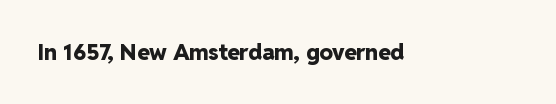
The image shows 22 px bold type, upright; set normal letter spacing, not underlined.
